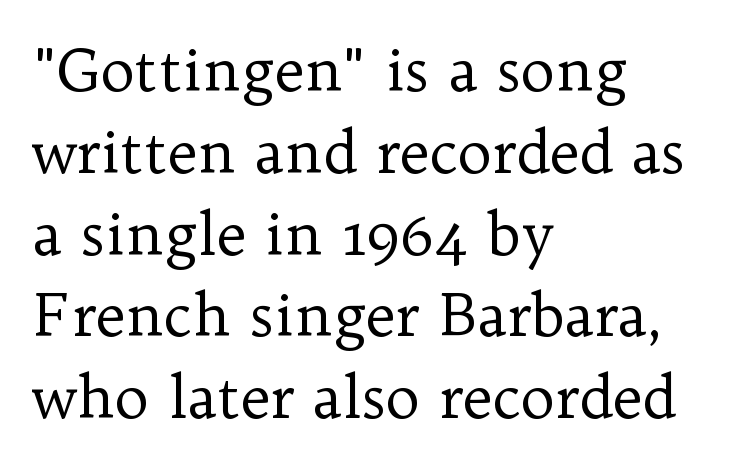
Q: Is the text bold? A: No.
Q: Is the text italic (slanted)? A: No, it is upright.
Q: Is the typeface a serif or a sans-serif typeface? A: Serif.
Q: Is the text underlined? A: No.
Q: How is the paragraph aligned? A: Left-aligned.
Q: Is the spacing between letters normal or unusually wide? A: Normal.
Q: Is the spacing between lines tight, normal or loose? A: Normal.
Q: Width (condensed, normal, or wide)? A: Normal.
Q: Stroke contrast? A: Low.
Q: x-height? A: Medium.
Q: Monospaced? A: No.
